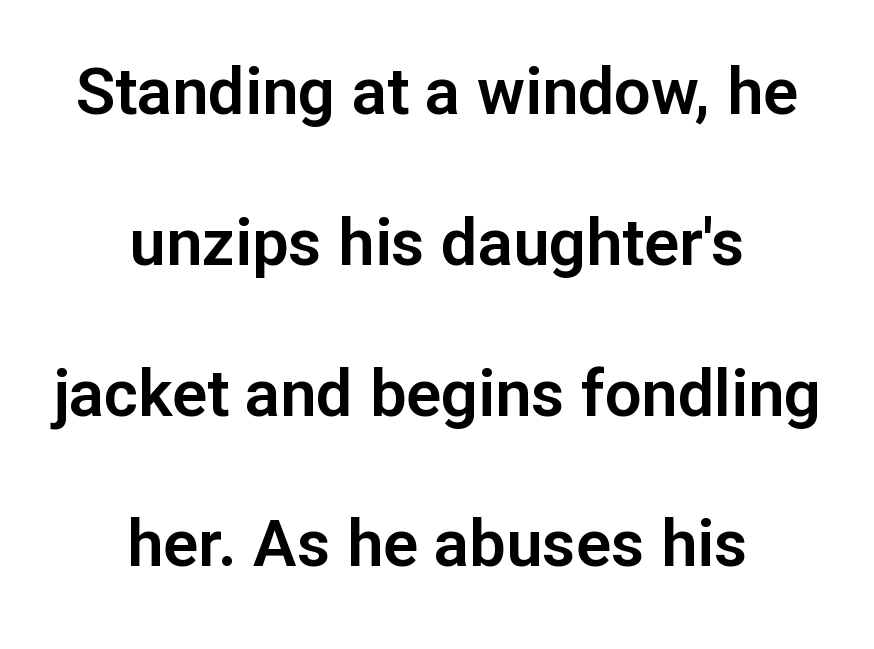
Inter-character spacing is left at the font's built-in metrics. Both edges are ragged and mirror each other, which tells us the setting is centered. Quick note: underline off. Grotesque or geometric, the face here clearly has no serifs.
